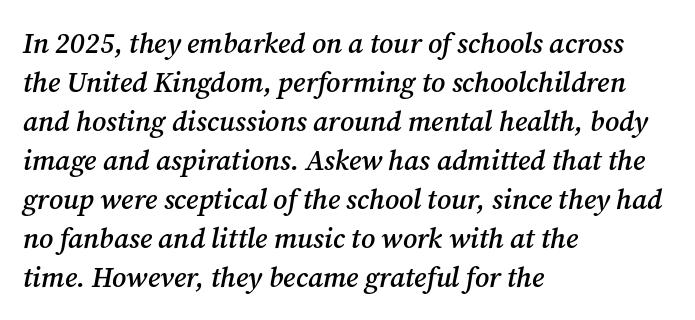
Q: Is the text bold? A: Semi-bold.
Q: Is the text italic (slanted)? A: Yes, it leans right by about 12 degrees.
Q: Is the typeface a serif or a sans-serif typeface? A: Serif.
Q: Is the text underlined? A: No.
Q: How is the paragraph aligned? A: Left-aligned.
Q: Is the spacing between letters normal or unusually wide? A: Normal.
Q: Is the spacing between lines tight, normal or loose? A: Normal.
Q: Width (condensed, normal, or wide)? A: Normal.
Q: Stroke contrast? A: Medium.
Q: x-height? A: Medium.
Q: Monospaced? A: No.
